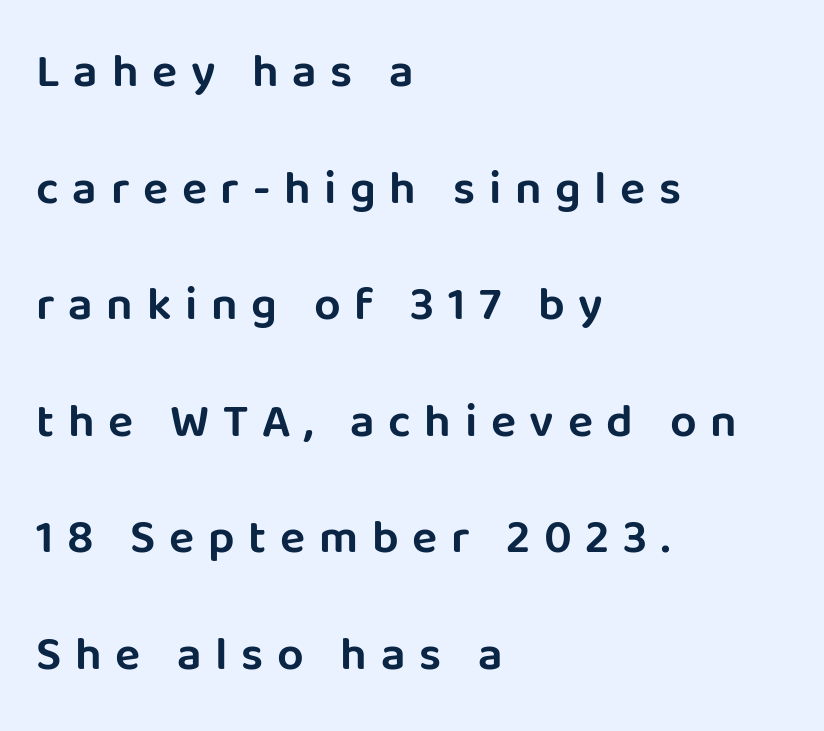
Q: Is the text italic (slanted)? A: No, it is upright.
Q: Is the typeface a serif or a sans-serif typeface? A: Sans-serif.
Q: Is the text underlined? A: No.
Q: How is the paragraph aligned? A: Left-aligned.
Q: Is the spacing between letters normal or unusually wide? A: Unusually wide.
Q: Is the spacing between lines tight, normal or loose? A: Loose.
Q: Width (condensed, normal, or wide)? A: Normal.
Q: Stroke contrast? A: Low.
Q: x-height? A: Large.
Q: Monospaced? A: No.
